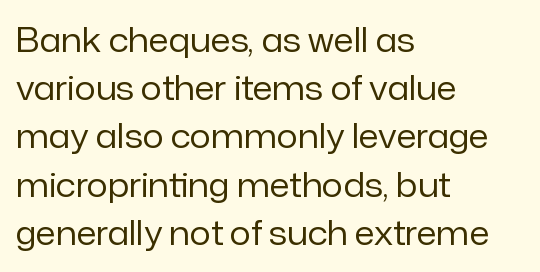
The image shows 33 px regular-weight sans-serif type, upright; set left-aligned, normal line spacing (1.46x), normal letter spacing, not underlined; low stroke contrast and a medium x-height.
